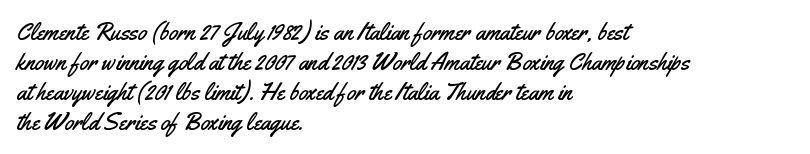
Q: Is the text italic (slanted)? A: Yes.
Q: Is the text underlined? A: No.
Q: How is the paragraph aligned? A: Left-aligned.
Q: Is the spacing between letters normal or unusually wide? A: Normal.
Q: Is the spacing between lines tight, normal or loose? A: Normal.
